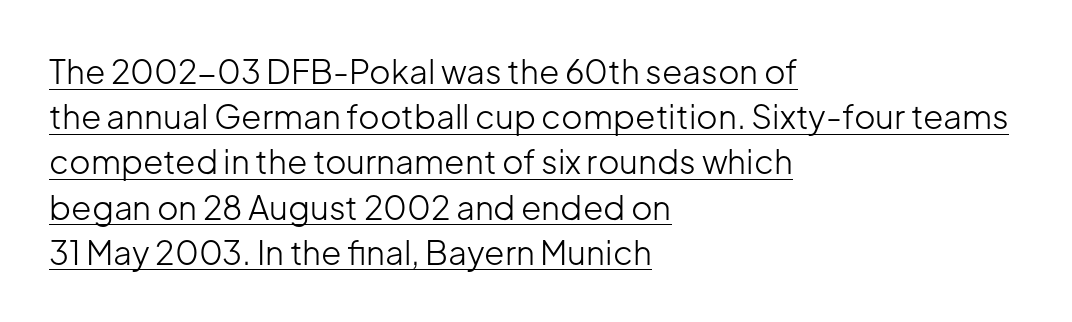
Q: Is the text bold? A: No.
Q: Is the text italic (slanted)? A: No, it is upright.
Q: Is the typeface a serif or a sans-serif typeface? A: Sans-serif.
Q: Is the text underlined? A: Yes.
Q: How is the paragraph aligned? A: Left-aligned.
Q: Is the spacing between letters normal or unusually wide? A: Normal.
Q: Is the spacing between lines tight, normal or loose? A: Normal.
Q: Width (condensed, normal, or wide)? A: Normal.
Q: Stroke contrast? A: Low.
Q: x-height? A: Medium.
Q: Monospaced? A: No.
